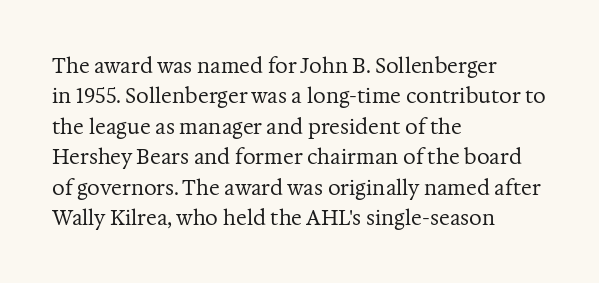
{"italic": "no", "bold": "no", "underline": "no", "align": "left", "line_spacing": "normal", "line_spacing_ratio": 1.52, "letter_spacing": "normal", "letter_spacing_em": 0.0, "glyph_px": 20}
